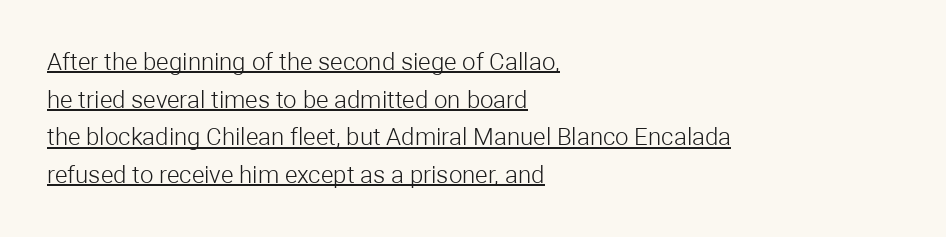
{"italic": "no", "bold": "no", "underline": "yes", "align": "left", "line_spacing": "normal", "line_spacing_ratio": 1.57, "letter_spacing": "normal", "letter_spacing_em": 0.0, "glyph_px": 24}
